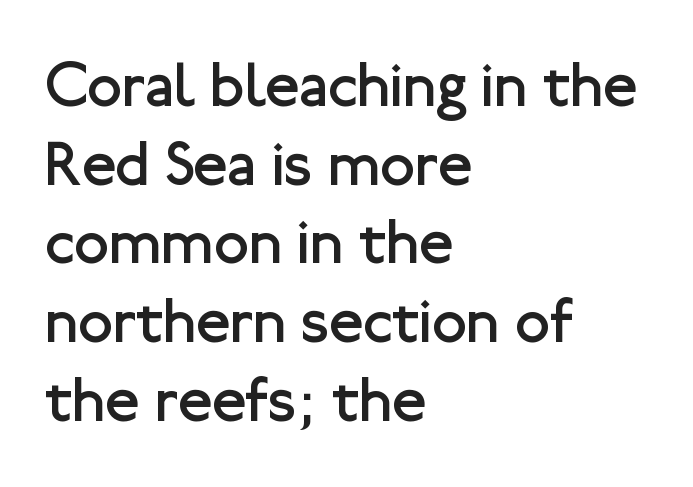
Q: Is the text bold? A: No.
Q: Is the text italic (slanted)? A: No, it is upright.
Q: Is the typeface a serif or a sans-serif typeface? A: Sans-serif.
Q: Is the text underlined? A: No.
Q: How is the paragraph aligned? A: Left-aligned.
Q: Is the spacing between letters normal or unusually wide? A: Normal.
Q: Is the spacing between lines tight, normal or loose? A: Normal.
Q: Width (condensed, normal, or wide)? A: Normal.
Q: Stroke contrast? A: Low.
Q: x-height? A: Medium.
Q: Monospaced? A: No.
